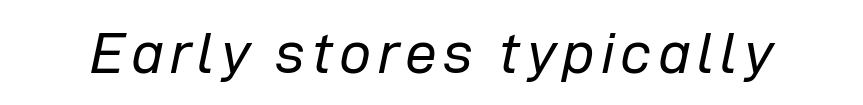
The image shows 57 px regular-weight type, italic (leaning right); set not underlined; low stroke contrast and a medium x-height.
